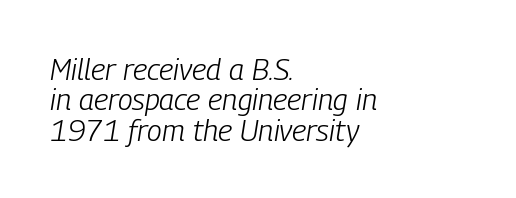
Character widths vary here, with narrow letters taking less room than wide ones. How would I describe the line gaps? Narrow and economical. Rendered with sloped, italic letterforms. Check the space under the baseline: it is left empty.
